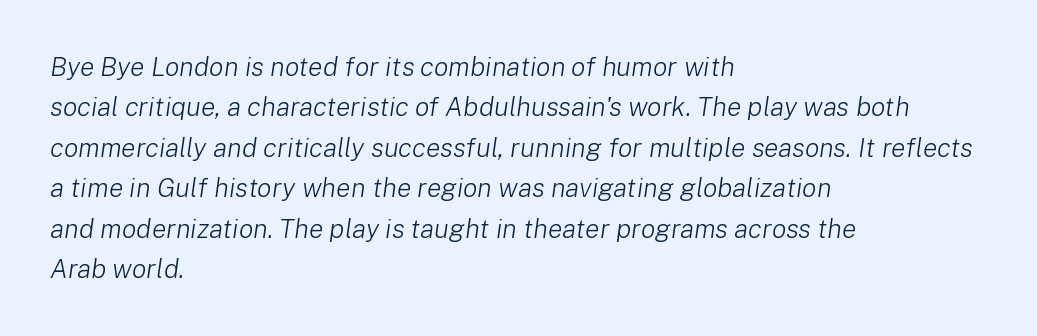
Q: Is the text bold? A: No.
Q: Is the text italic (slanted)? A: Yes, it leans right by about 8 degrees.
Q: Is the text underlined? A: No.
Q: How is the paragraph aligned? A: Left-aligned.
Q: Is the spacing between letters normal or unusually wide? A: Normal.
Q: Is the spacing between lines tight, normal or loose? A: Normal.
